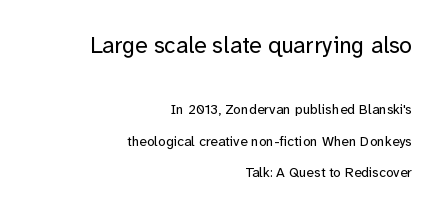
{"italic": "no", "bold": "no", "underline": "no", "align": "right", "line_spacing": "loose", "line_spacing_ratio": 2.25, "letter_spacing": "normal", "letter_spacing_em": 0.0, "larger_block": "first", "size_ratio": 1.64, "glyph_px": 23}
